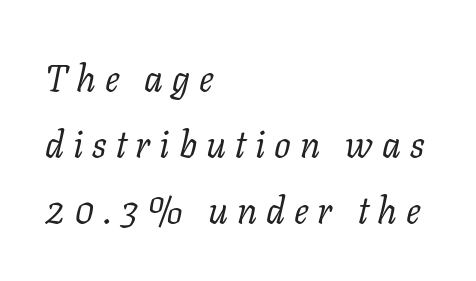
Q: Is the text bold? A: No.
Q: Is the text italic (slanted)? A: Yes, it leans right by about 11 degrees.
Q: Is the typeface a serif or a sans-serif typeface? A: Serif.
Q: Is the text underlined? A: No.
Q: How is the paragraph aligned? A: Left-aligned.
Q: Is the spacing between letters normal or unusually wide? A: Unusually wide.
Q: Width (condensed, normal, or wide)? A: Normal.
Q: Stroke contrast? A: Low.
Q: x-height? A: Medium.
Q: Monospaced? A: No.
